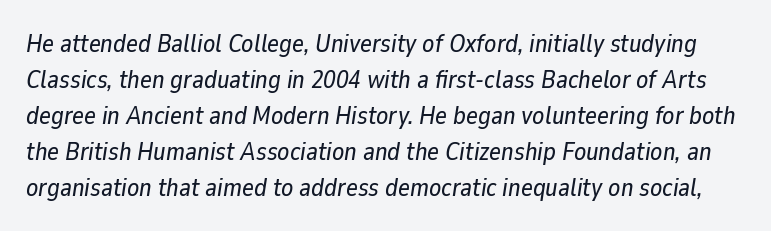
The image shows 25 px text type, italic (leaning right); set normal line spacing (1.44x), normal letter spacing, not underlined.
